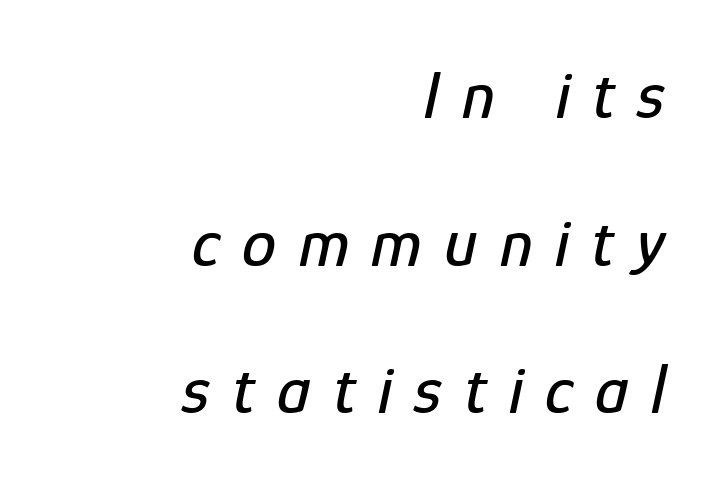
{"italic": "yes", "lean": "right", "slant_degrees": 12, "width": "condensed", "stroke_contrast": "low", "x_height": "medium", "monospaced": "no", "underline": "no", "align": "right", "line_spacing": "loose", "line_spacing_ratio": 2.14, "letter_spacing": "wide", "letter_spacing_em": 0.32, "glyph_px": 69}
